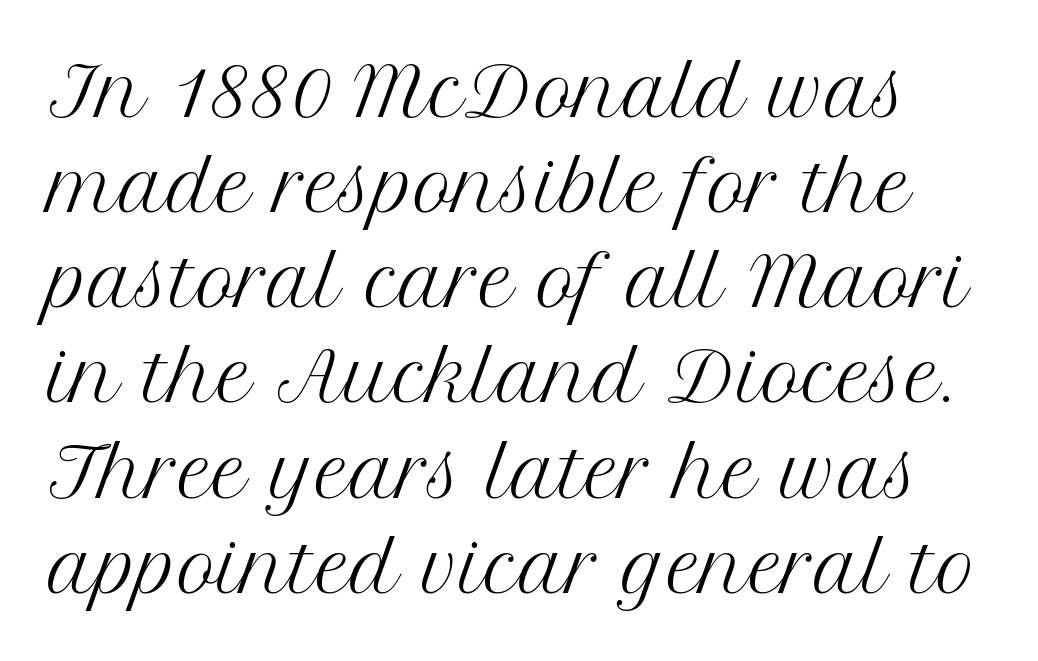
{"bold": "no", "weight": "regular", "width": "normal", "stroke_contrast": "medium", "x_height": "medium", "monospaced": "no", "underline": "no", "line_spacing": "normal", "line_spacing_ratio": 1.42, "letter_spacing": "normal", "letter_spacing_em": 0.0, "glyph_px": 67}
